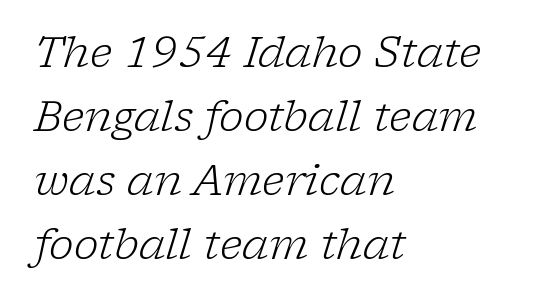
The image shows 42 px light serif type, italic (leaning right); set left-aligned, normal line spacing (1.52x), normal letter spacing, not underlined; low stroke contrast and a medium x-height.
